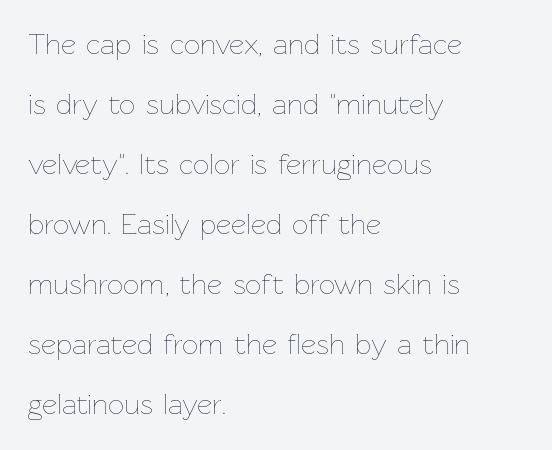
Q: Is the text bold? A: No.
Q: Is the text italic (slanted)? A: No, it is upright.
Q: Is the text underlined? A: No.
Q: How is the paragraph aligned? A: Left-aligned.
Q: Is the spacing between letters normal or unusually wide? A: Normal.
Q: Is the spacing between lines tight, normal or loose? A: Loose.
Q: Width (condensed, normal, or wide)? A: Normal.
Q: Stroke contrast? A: Low.
Q: x-height? A: Medium.
Q: Monospaced? A: No.
